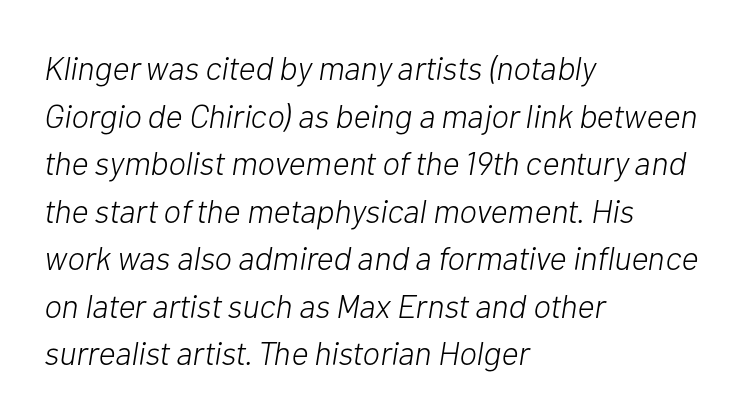
Visually the block forms a straight wall on the left and a jagged coastline on the right. Baseline-to-baseline distance is the conventional proportion of letter height. The horizontal fit of the characters is conventional and even. Think standard paragraph weight, or any step lighter than that.
